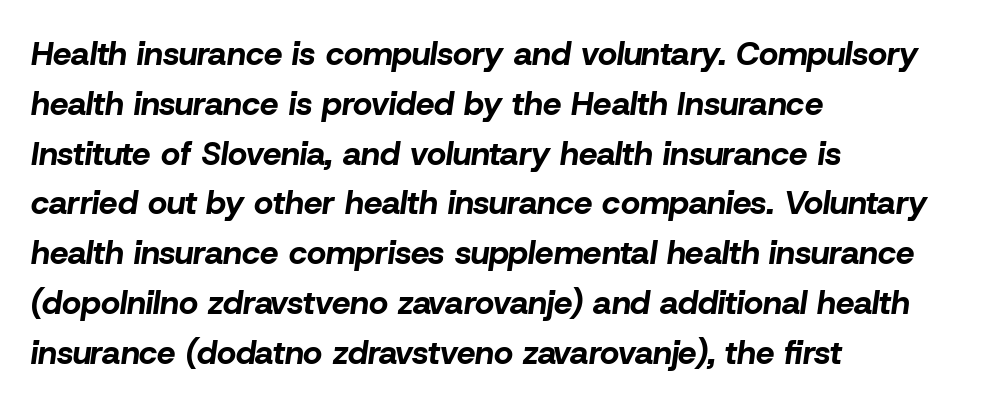
The image shows 33 px bold type, italic (leaning right); set left-aligned, normal line spacing (1.51x), normal letter spacing, not underlined; low stroke contrast and a medium x-height.
